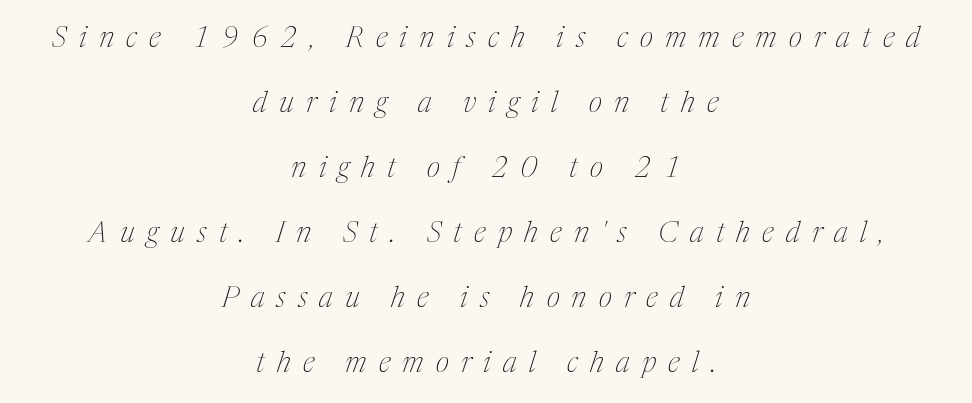
The face used here is rendered with a markedly widened letterfit. Vertical spacing — loose. The gap between lines stays unmarked. You could not count columns in this text — the font is proportionally spaced.
